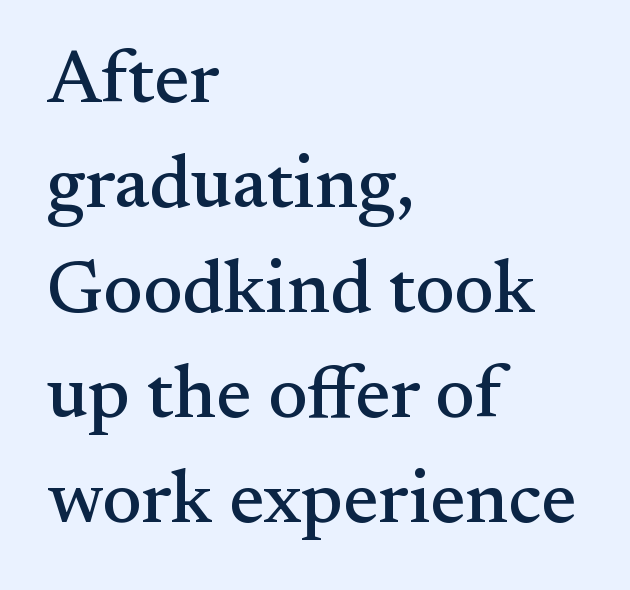
The image shows 74 px serif type, upright; set left-aligned, normal line spacing (1.42x), normal letter spacing, not underlined; medium stroke contrast and a small x-height.
